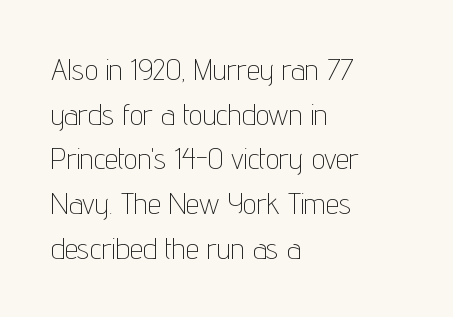
Q: Is the text bold? A: No.
Q: Is the text italic (slanted)? A: No, it is upright.
Q: Is the typeface a serif or a sans-serif typeface? A: Sans-serif.
Q: Is the text underlined? A: No.
Q: How is the paragraph aligned? A: Left-aligned.
Q: Is the spacing between letters normal or unusually wide? A: Normal.
Q: Is the spacing between lines tight, normal or loose? A: Normal.
Q: Width (condensed, normal, or wide)? A: Condensed.
Q: Stroke contrast? A: Low.
Q: x-height? A: Medium.
Q: Monospaced? A: No.
